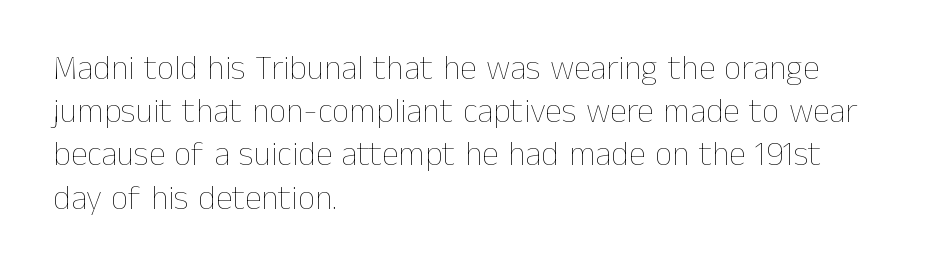
The image shows 34 px thin type, upright; set left-aligned, normal line spacing (1.27x), normal letter spacing, not underlined; low stroke contrast and a medium x-height.
